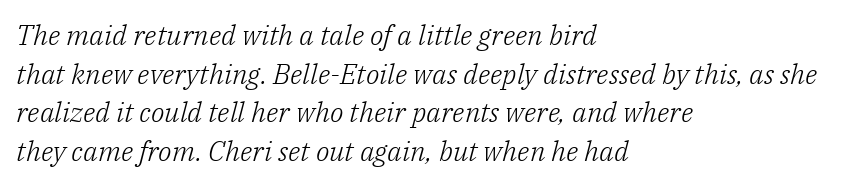
Q: Is the text bold? A: No.
Q: Is the text italic (slanted)? A: Yes, it leans right by about 14 degrees.
Q: Is the typeface a serif or a sans-serif typeface? A: Serif.
Q: Is the text underlined? A: No.
Q: How is the paragraph aligned? A: Left-aligned.
Q: Is the spacing between letters normal or unusually wide? A: Normal.
Q: Is the spacing between lines tight, normal or loose? A: Normal.
Q: Width (condensed, normal, or wide)? A: Normal.
Q: Stroke contrast? A: Low.
Q: x-height? A: Medium.
Q: Monospaced? A: No.
